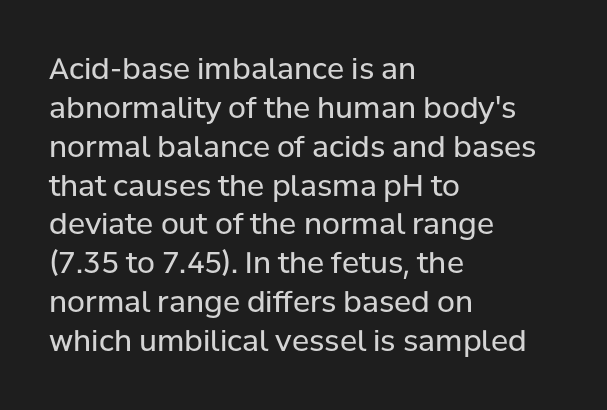
Do the characters align in a grid? No, the font is proportional. One glance says typical: line gaps are just what's usual. Posture: vertical. Weight class: somewhere from thin through regular. Short note: letters normally spaced. The paragraph shown leans on its left margin.
